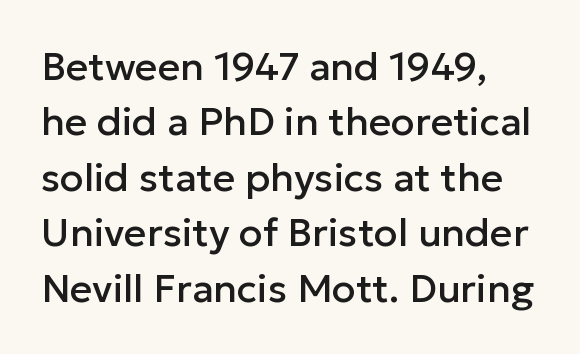
Q: Is the text italic (slanted)? A: No, it is upright.
Q: Is the typeface a serif or a sans-serif typeface? A: Sans-serif.
Q: Is the text underlined? A: No.
Q: How is the paragraph aligned? A: Left-aligned.
Q: Is the spacing between letters normal or unusually wide? A: Normal.
Q: Is the spacing between lines tight, normal or loose? A: Normal.
Q: Width (condensed, normal, or wide)? A: Normal.
Q: Stroke contrast? A: Low.
Q: x-height? A: Medium.
Q: Monospaced? A: No.
